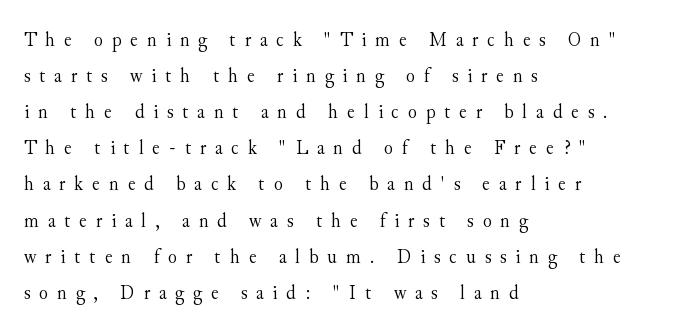
Q: Is the text bold? A: No.
Q: Is the text italic (slanted)? A: No, it is upright.
Q: Is the text underlined? A: No.
Q: How is the paragraph aligned? A: Left-aligned.
Q: Is the spacing between letters normal or unusually wide? A: Unusually wide.
